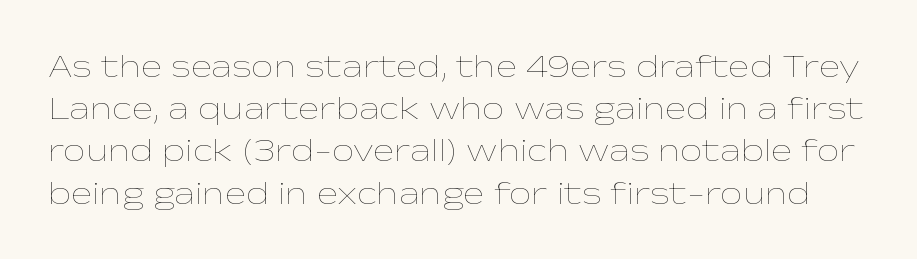
The image shows 32 px thin, wide type, upright; set normal line spacing (1.32x), normal letter spacing, not underlined; low stroke contrast and a medium x-height.
